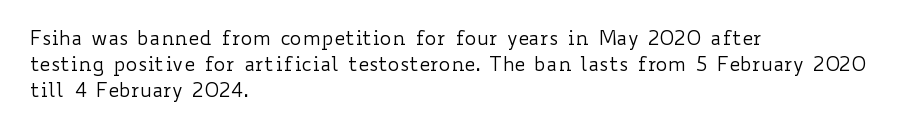
The image shows 20 px text type, upright; set left-aligned, normal line spacing (1.3x), normal letter spacing, not underlined.
